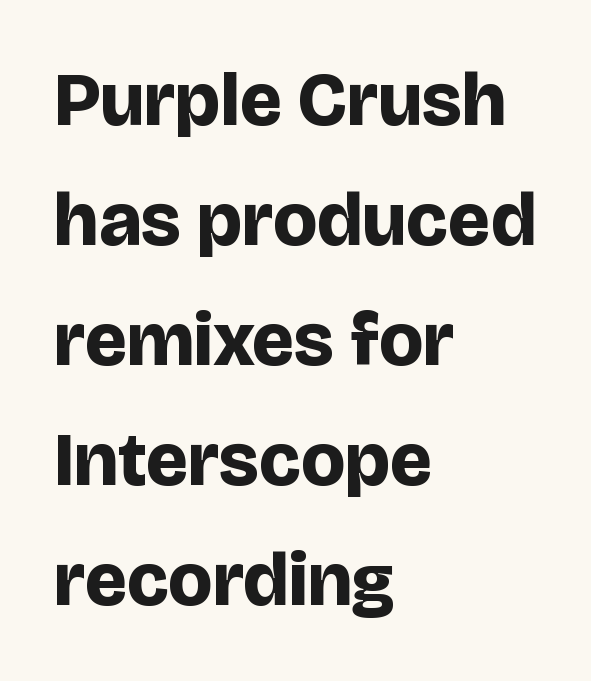
Q: Is the text bold? A: Yes.
Q: Is the text italic (slanted)? A: No, it is upright.
Q: Is the typeface a serif or a sans-serif typeface? A: Sans-serif.
Q: Is the text underlined? A: No.
Q: How is the paragraph aligned? A: Left-aligned.
Q: Is the spacing between letters normal or unusually wide? A: Normal.
Q: Is the spacing between lines tight, normal or loose? A: Normal.
Q: Width (condensed, normal, or wide)? A: Normal.
Q: Stroke contrast? A: Low.
Q: x-height? A: Large.
Q: Monospaced? A: No.
